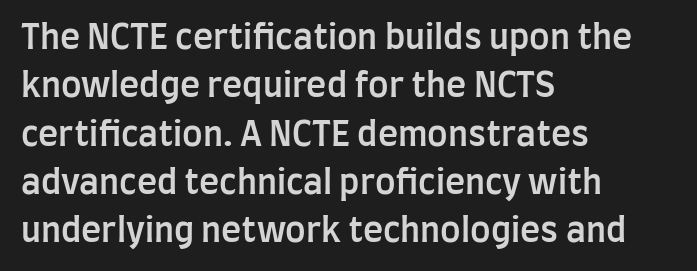
Compared with an ordinary text face, these strokes are moderately heavier — a semibold. This sample uses plain, unmodified letter spacing. Style check: upright. Descenders hang freely into open space.
